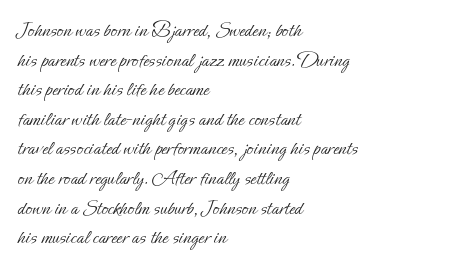
{"bold": "no", "underline": "no", "align": "left", "line_spacing": "normal", "line_spacing_ratio": 1.41, "letter_spacing": "normal", "letter_spacing_em": 0.0, "glyph_px": 21}
